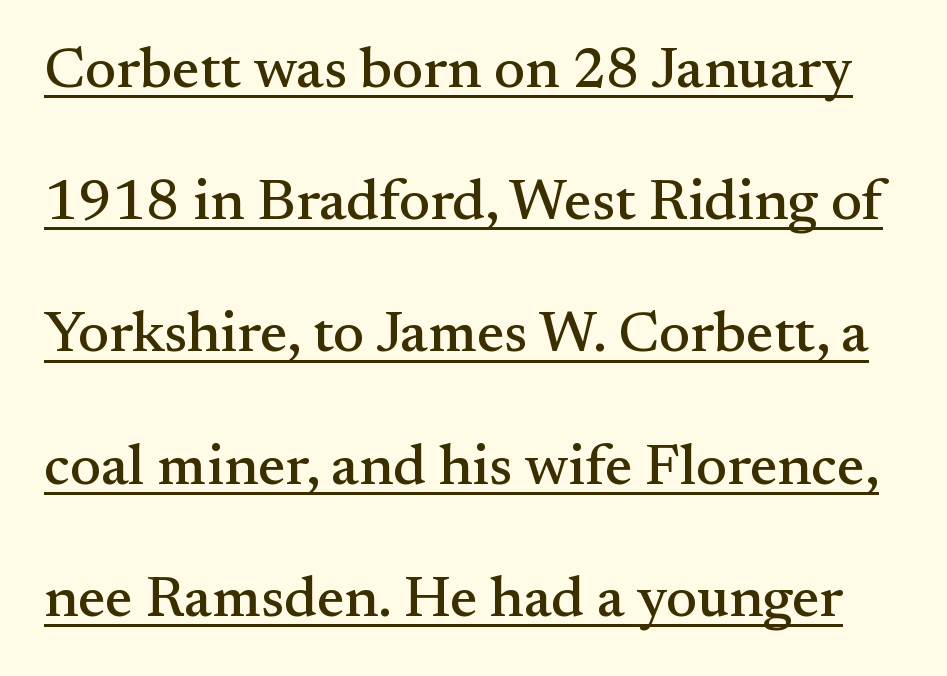
{"serif": "yes", "italic": "no", "width": "normal", "stroke_contrast": "medium", "x_height": "small", "monospaced": "no", "underline": "yes", "line_spacing": "loose", "line_spacing_ratio": 2.28, "letter_spacing": "normal", "letter_spacing_em": 0.0, "glyph_px": 58}
